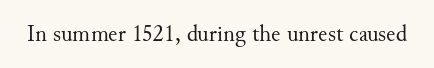
Q: Is the text bold? A: No.
Q: Is the text italic (slanted)? A: No, it is upright.
Q: Is the text underlined? A: No.
Q: Is the spacing between letters normal or unusually wide? A: Normal.
